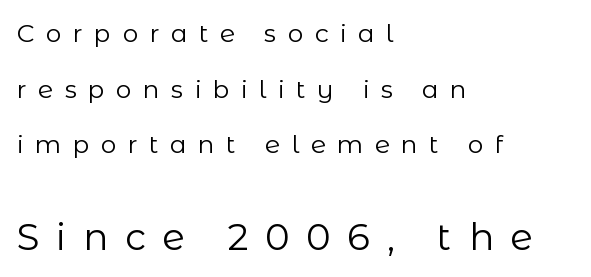
Tracking value appears strongly positive — letters spread wide. Tall strokes in this sample are plumb rather than angled. This sample has the flowing, uneven cadence of proportional lettering. The zone under the glyphs is completely vacant. Vertically, the passage feels expansive, rows floating well apart.
